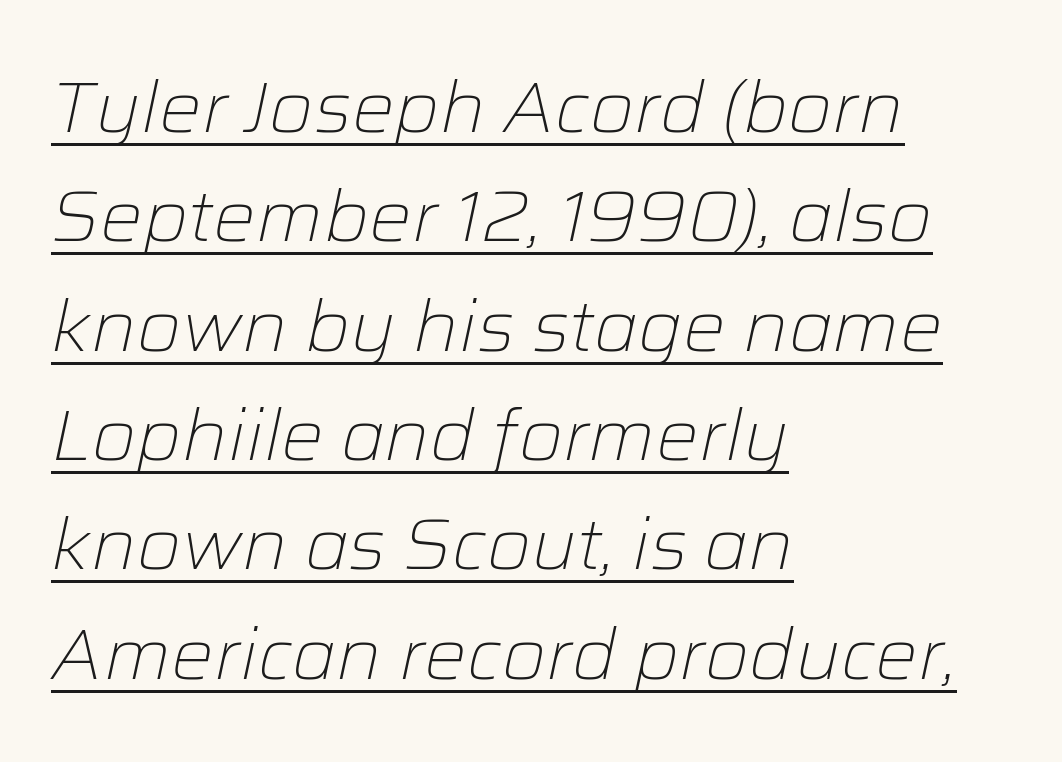
{"italic": "yes", "lean": "right", "slant_degrees": 12, "bold": "no", "weight": "light", "width": "normal", "stroke_contrast": "low", "x_height": "medium", "monospaced": "no", "underline": "yes", "align": "left", "line_spacing": "normal", "line_spacing_ratio": 1.54, "letter_spacing": "normal", "letter_spacing_em": 0.0, "glyph_px": 71}
